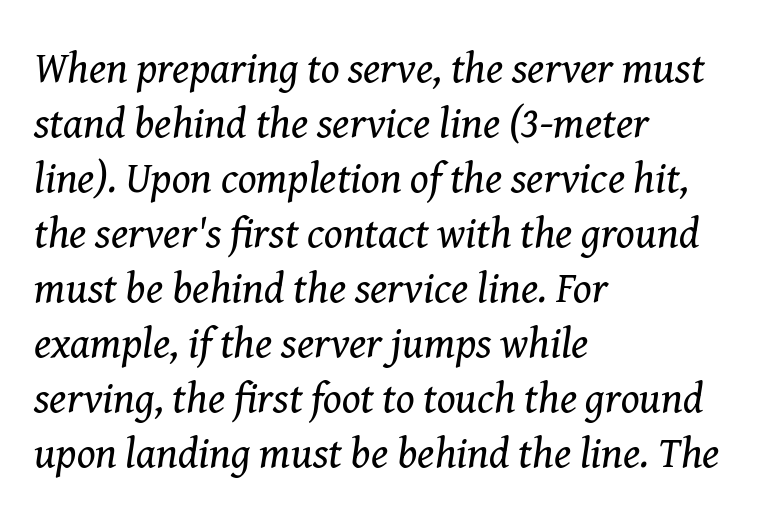
This sample has the flowing, uneven cadence of proportional lettering. How would I describe the line gaps? Plain and ordinary. This is oblique type, the kind used for emphasis or titles. Horizontally, the lines are justified to the leading edge only. These glyphs show unthickened strokes, regular width or finer.
